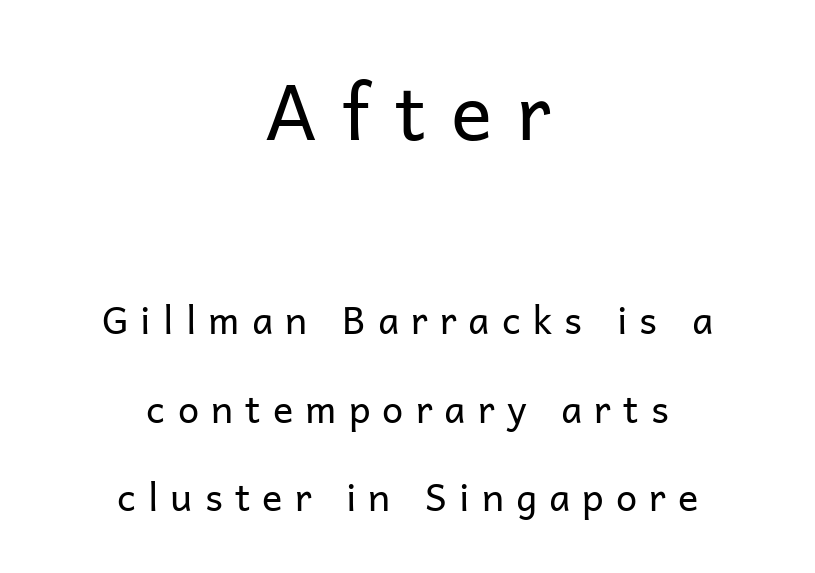
Bold? No — there's no thickening of the strokes. One glance says open: line gaps are wider than usual. No feet cap the strokes, marking this as sans-serif type. The strip under each line holds only bare page. Short and long lines alike share a common midpoint.
